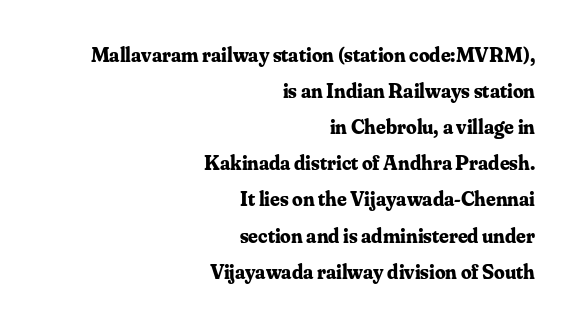
Is there any slant? The stems are plumb. Check the space under the baseline: it is left empty. These lines keep a tight, regular rhythm from letter to letter. Compared with a flush-left layout, this one pins lines to the opposite, right side.
